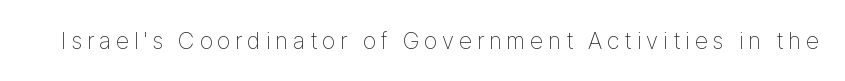
{"italic": "no", "bold": "no", "underline": "no", "letter_spacing": "wide", "letter_spacing_em": 0.2, "glyph_px": 24}
